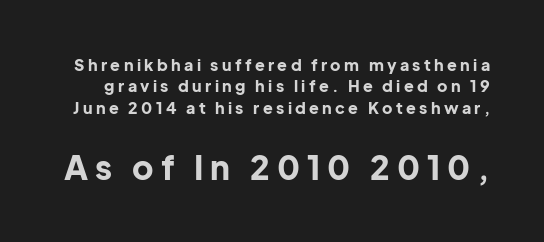
Q: Is the text bold? A: Yes.
Q: Is the text italic (slanted)? A: No, it is upright.
Q: Is the typeface a serif or a sans-serif typeface? A: Sans-serif.
Q: Is the text underlined? A: No.
Q: Is the spacing between letters normal or unusually wide? A: Unusually wide.
Q: Is the spacing between lines tight, normal or loose? A: Normal.
Q: Which block of text is set in a larger size, the first (top) or the second (bottom)? A: The second (bottom) one.
Q: Width (condensed, normal, or wide)? A: Normal.
Q: Stroke contrast? A: Low.
Q: x-height? A: Medium.
Q: Monospaced? A: No.
